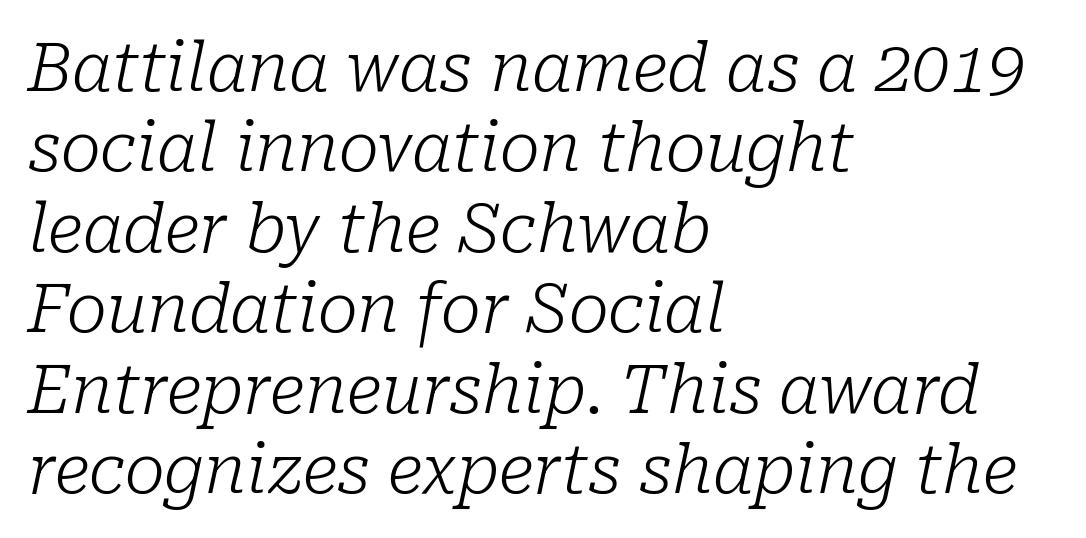
The image shows 67 px light serif type, italic (leaning right); set left-aligned, line spacing 1.2x, normal letter spacing, not underlined; low stroke contrast and a medium x-height.
